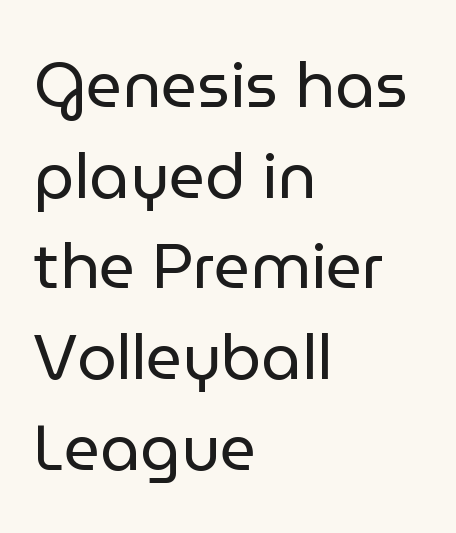
{"serif": "no", "italic": "no", "bold": "no", "weight": "regular", "width": "normal", "stroke_contrast": "low", "x_height": "medium", "monospaced": "no", "underline": "no", "align": "left", "line_spacing": "normal", "line_spacing_ratio": 1.44, "letter_spacing": "normal", "letter_spacing_em": 0.0, "glyph_px": 63}
